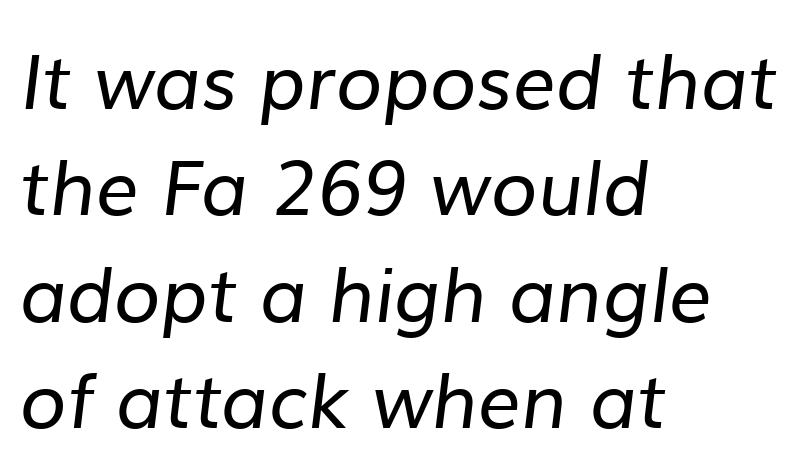
Visually the block forms a straight wall on the left and a jagged coastline on the right. Character widths vary here, with narrow letters taking less room than wide ones. Nobody touched the tracking dial on this one. The font family rendered here belongs to the sans-serif group. Lines of text with bare space underneath.
